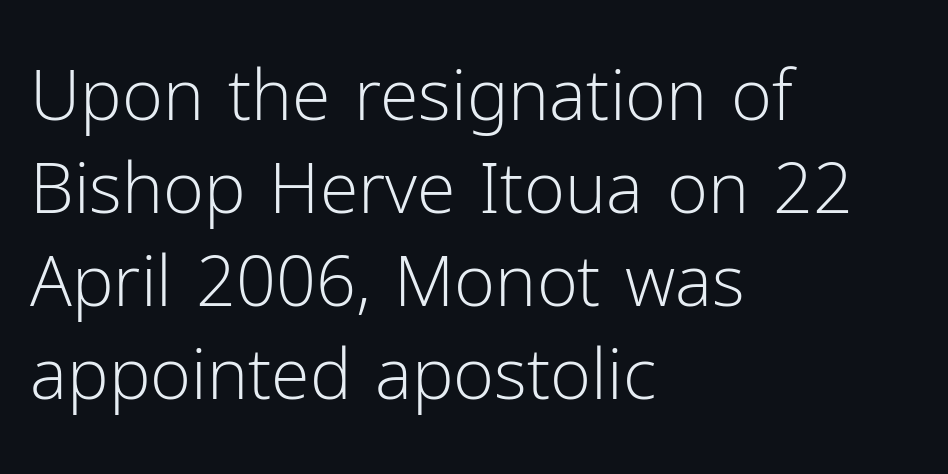
{"serif": "no", "italic": "no", "bold": "no", "weight": "light", "width": "normal", "stroke_contrast": "low", "x_height": "medium", "monospaced": "no", "underline": "no", "align": "left", "line_spacing": "normal", "line_spacing_ratio": 1.33, "letter_spacing": "normal", "letter_spacing_em": 0.0, "glyph_px": 70}
